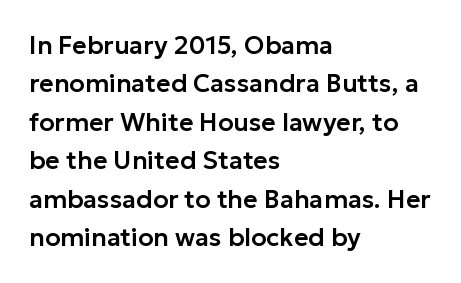
These lines stack with their left ends in a neat column. This is the regular roman posture of the typeface. Leading matches the norm, producing a regular column. No extra tracking has been applied to these lines. Type without underlining.
